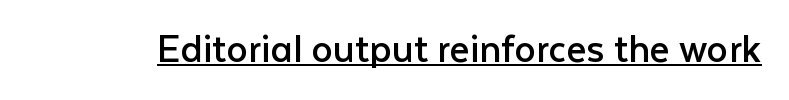
{"serif": "no", "italic": "no", "bold": "no", "weight": "regular", "width": "normal", "stroke_contrast": "low", "x_height": "medium", "monospaced": "no", "underline": "yes", "letter_spacing": "normal", "letter_spacing_em": 0.0, "glyph_px": 43}
